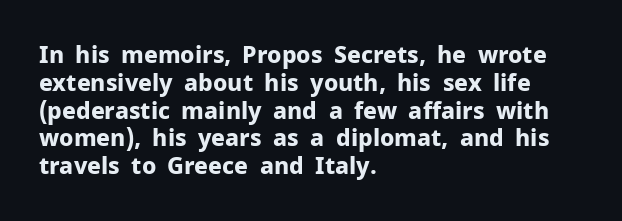
{"italic": "no", "bold": "yes", "underline": "no", "align": "left", "line_spacing_ratio": 1.21, "letter_spacing": "normal", "letter_spacing_em": 0.0, "glyph_px": 23}
